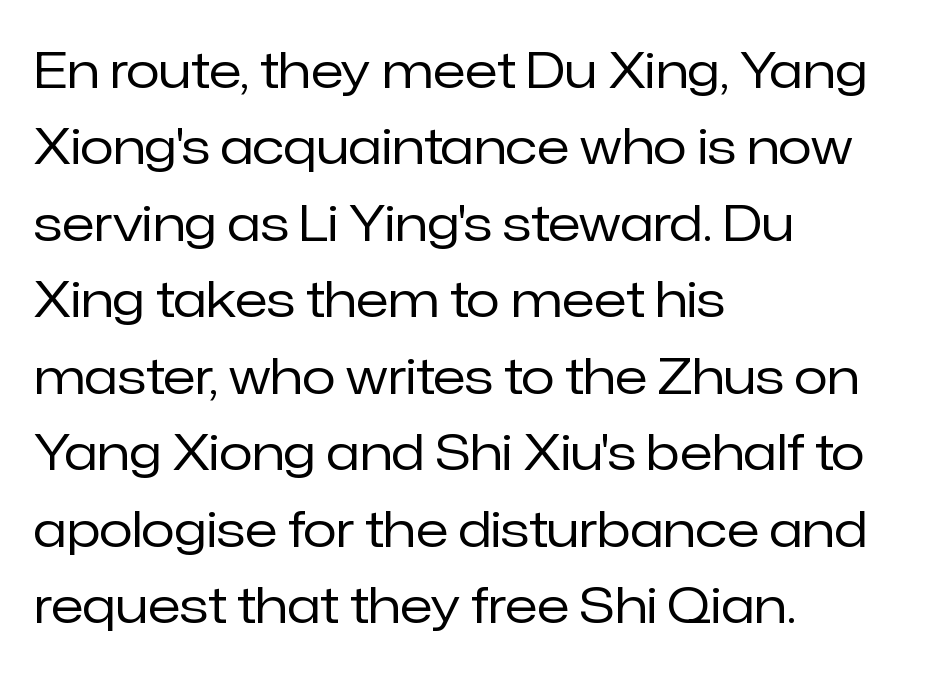
Q: Is the text bold? A: No.
Q: Is the text italic (slanted)? A: No, it is upright.
Q: Is the typeface a serif or a sans-serif typeface? A: Sans-serif.
Q: Is the text underlined? A: No.
Q: How is the paragraph aligned? A: Left-aligned.
Q: Is the spacing between letters normal or unusually wide? A: Normal.
Q: Is the spacing between lines tight, normal or loose? A: Normal.
Q: Width (condensed, normal, or wide)? A: Normal.
Q: Stroke contrast? A: Low.
Q: x-height? A: Medium.
Q: Monospaced? A: No.
